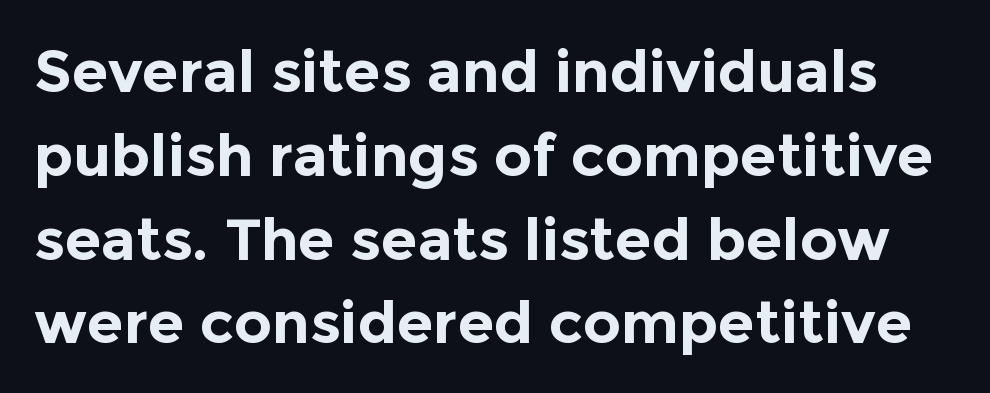
The gaps between neighbouring characters are ordinary and unremarkable. Note the varied advance widths — an 'i' is clearly narrower than an 'm'. Posture: upright roman. Summary of weight: heavy, a full bold. Unlike a traditional serif, this face leaves its strokes unadorned.
